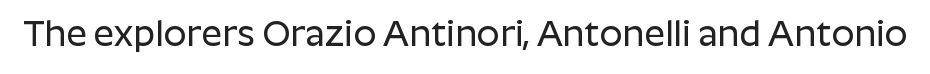
The image shows 36 px sans-serif type, upright; set normal letter spacing, not underlined; low stroke contrast and a medium x-height.
